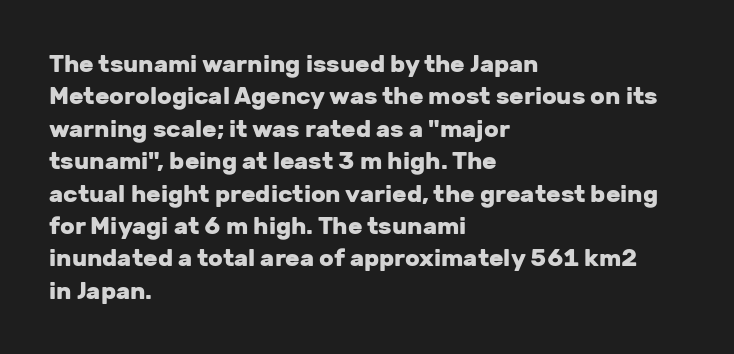
Q: Is the text bold? A: Yes.
Q: Is the text italic (slanted)? A: No, it is upright.
Q: Is the text underlined? A: No.
Q: How is the paragraph aligned? A: Left-aligned.
Q: Is the spacing between letters normal or unusually wide? A: Normal.
Q: Is the spacing between lines tight, normal or loose? A: Normal.
